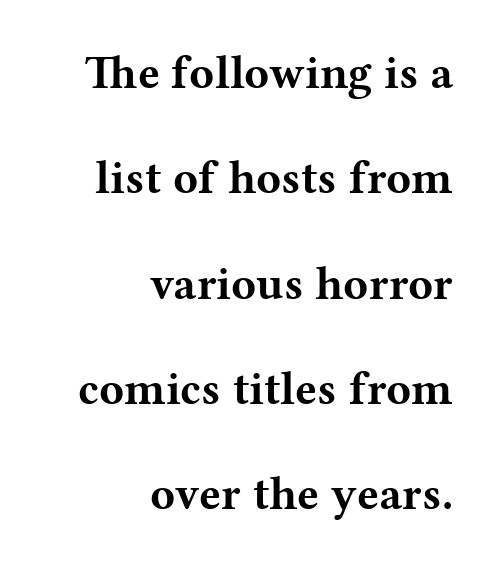
{"serif": "yes", "italic": "no", "bold": "yes", "weight": "bold", "width": "wide", "stroke_contrast": "medium", "x_height": "medium", "monospaced": "no", "underline": "no", "align": "right", "line_spacing": "loose", "line_spacing_ratio": 2.29, "letter_spacing": "normal", "letter_spacing_em": 0.0, "glyph_px": 46}
